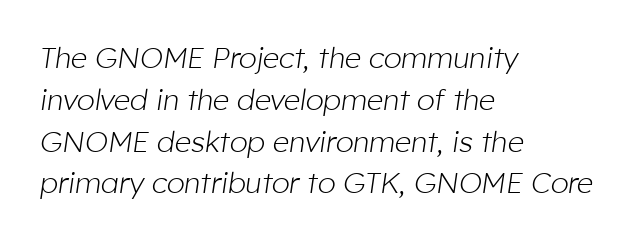
Q: Is the text bold? A: No.
Q: Is the text italic (slanted)? A: Yes, it leans right by about 8 degrees.
Q: Is the text underlined? A: No.
Q: How is the paragraph aligned? A: Left-aligned.
Q: Is the spacing between letters normal or unusually wide? A: Normal.
Q: Is the spacing between lines tight, normal or loose? A: Normal.
Q: Width (condensed, normal, or wide)? A: Normal.
Q: Stroke contrast? A: Low.
Q: x-height? A: Medium.
Q: Monospaced? A: No.
